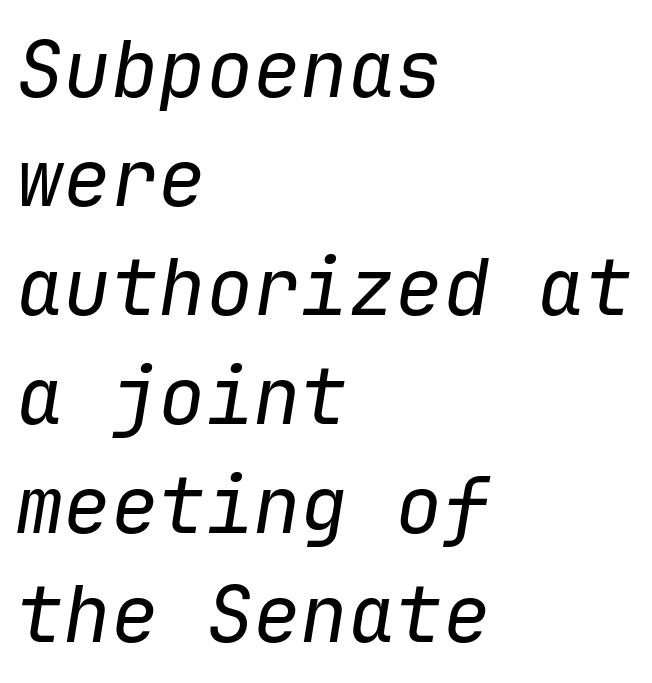
Q: Is the text bold? A: No.
Q: Is the text italic (slanted)? A: Yes, it leans right by about 9 degrees.
Q: Is the text underlined? A: No.
Q: How is the paragraph aligned? A: Left-aligned.
Q: Is the spacing between letters normal or unusually wide? A: Normal.
Q: Is the spacing between lines tight, normal or loose? A: Normal.
Q: Width (condensed, normal, or wide)? A: Normal.
Q: Stroke contrast? A: Low.
Q: x-height? A: Medium.
Q: Monospaced? A: Yes.
